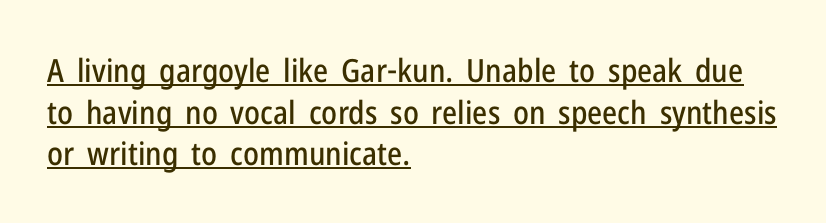
Q: Is the text italic (slanted)? A: No, it is upright.
Q: Is the typeface a serif or a sans-serif typeface? A: Sans-serif.
Q: Is the text underlined? A: Yes.
Q: How is the paragraph aligned? A: Left-aligned.
Q: Is the spacing between letters normal or unusually wide? A: Normal.
Q: Is the spacing between lines tight, normal or loose? A: Normal.
Q: Width (condensed, normal, or wide)? A: Condensed.
Q: Stroke contrast? A: Low.
Q: x-height? A: Medium.
Q: Monospaced? A: No.
